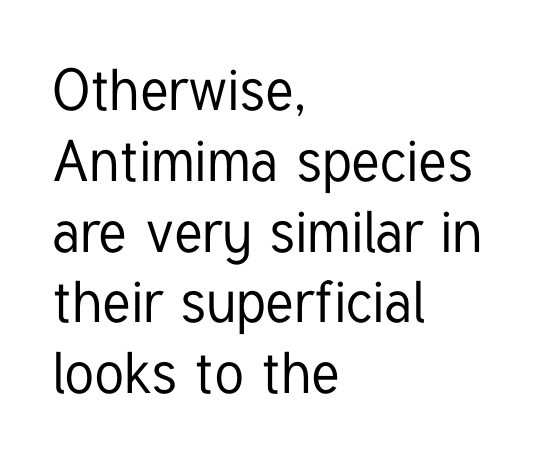
Posture: straight, roman, zero tilt. Look at the tracking — it's just the regular setting, nothing added. Spacing verdict: proportional, widths tailored to each character. Glance below the letters and you will spot only blank space. Letterform terminals end flat and unadorned throughout the passage.
